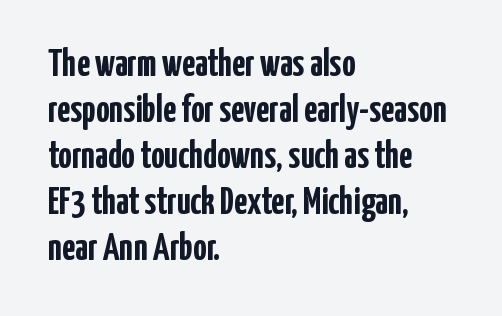
Q: Is the text bold? A: Yes.
Q: Is the text italic (slanted)? A: No, it is upright.
Q: Is the typeface a serif or a sans-serif typeface? A: Sans-serif.
Q: Is the text underlined? A: No.
Q: How is the paragraph aligned? A: Left-aligned.
Q: Is the spacing between letters normal or unusually wide? A: Normal.
Q: Width (condensed, normal, or wide)? A: Condensed.
Q: Stroke contrast? A: Low.
Q: x-height? A: Medium.
Q: Monospaced? A: No.
